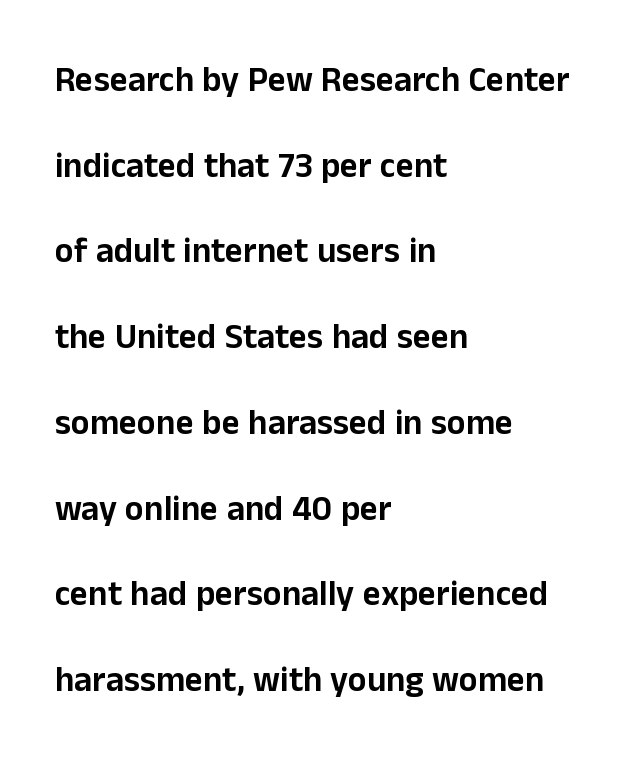
{"serif": "no", "italic": "no", "width": "normal", "stroke_contrast": "low", "x_height": "medium", "monospaced": "no", "underline": "no", "align": "left", "line_spacing": "loose", "line_spacing_ratio": 2.45, "letter_spacing": "normal", "letter_spacing_em": 0.0, "glyph_px": 35}
